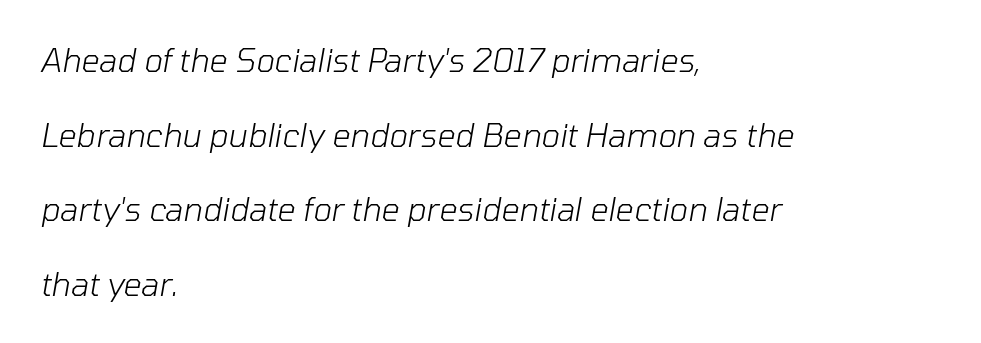
{"italic": "yes", "lean": "right", "slant_degrees": 10, "bold": "no", "weight": "light", "width": "normal", "stroke_contrast": "low", "x_height": "medium", "monospaced": "no", "underline": "no", "align": "left", "line_spacing": "loose", "line_spacing_ratio": 2.33, "letter_spacing": "normal", "letter_spacing_em": 0.0, "glyph_px": 32}
